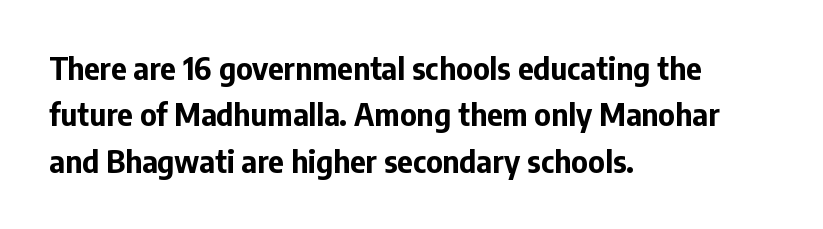
Q: Is the text bold? A: Yes.
Q: Is the text italic (slanted)? A: No, it is upright.
Q: Is the typeface a serif or a sans-serif typeface? A: Sans-serif.
Q: Is the text underlined? A: No.
Q: How is the paragraph aligned? A: Left-aligned.
Q: Is the spacing between letters normal or unusually wide? A: Normal.
Q: Is the spacing between lines tight, normal or loose? A: Normal.
Q: Width (condensed, normal, or wide)? A: Normal.
Q: Stroke contrast? A: Low.
Q: x-height? A: Medium.
Q: Monospaced? A: No.
